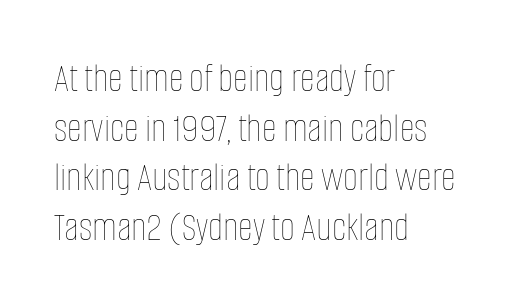
Q: Is the text bold? A: No.
Q: Is the text italic (slanted)? A: No, it is upright.
Q: Is the text underlined? A: No.
Q: How is the paragraph aligned? A: Left-aligned.
Q: Is the spacing between letters normal or unusually wide? A: Normal.
Q: Width (condensed, normal, or wide)? A: Condensed.
Q: Stroke contrast? A: Low.
Q: x-height? A: Large.
Q: Monospaced? A: No.
